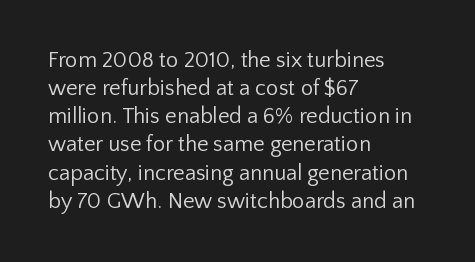
Normally led — the rows are evenly, conventionally spaced. Underlining? Definitely not there. The axis of the letterforms is exactly vertical. The passage is arranged the way most books set body copy — flush left. Default kerning and tracking; the words read as compact shapes.
